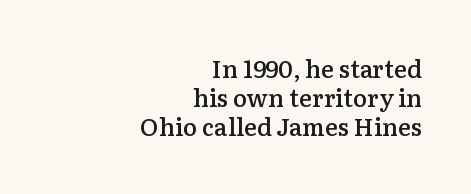
{"italic": "no", "bold": "semi", "underline": "no", "align": "right", "line_spacing_ratio": 1.21, "letter_spacing": "normal", "letter_spacing_em": 0.0, "glyph_px": 24}
